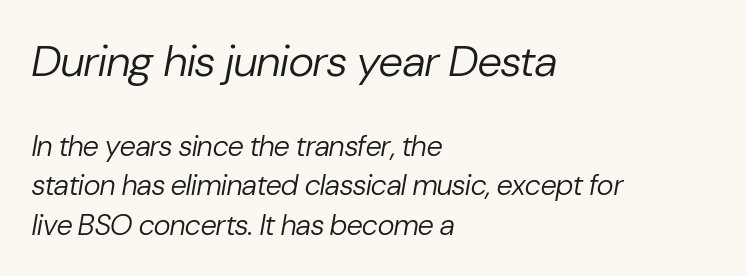
The image shows 44 px regular-weight type, italic (leaning right); set left-aligned, normal line spacing (1.36x), normal letter spacing, not underlined; the first (top) block is 1.52x larger; low stroke contrast and a medium x-height.
